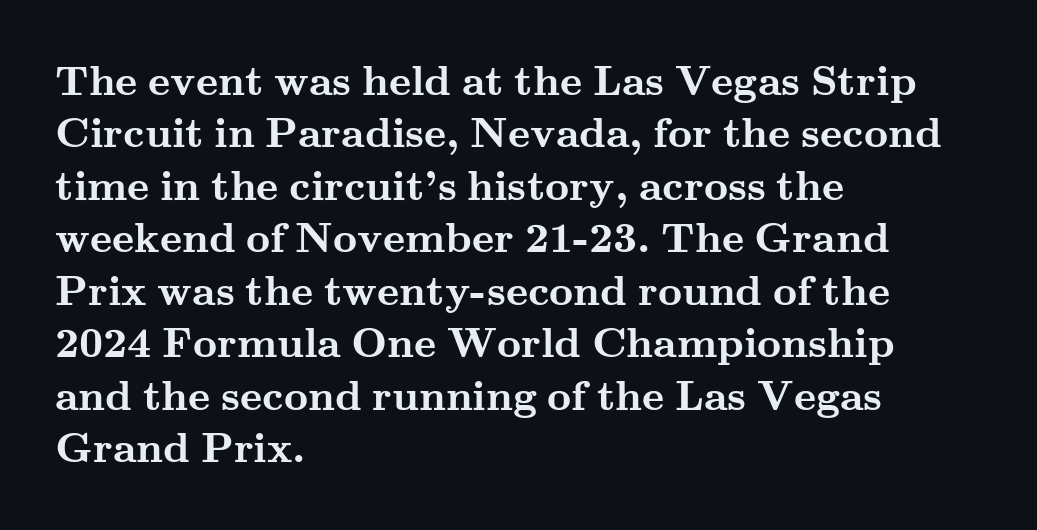
This rendering leaves character spacing at its baseline value. Heft: maximum for text — a bold. Every row of glyphs begins at an identical x-position on the left. The vertical gap from one line to the next is medium. The baseline area is clear.
